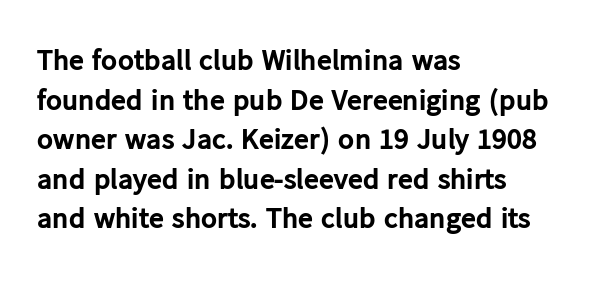
Plenty of ink on the page — the face is bold. The letters stand straight up with perfectly vertical stems. The letters carry no serifs — their stems end cleanly without finishing strokes. Is the letter spacing exaggerated? No — it looks like the ordinary default. Line spacing here is normal.
